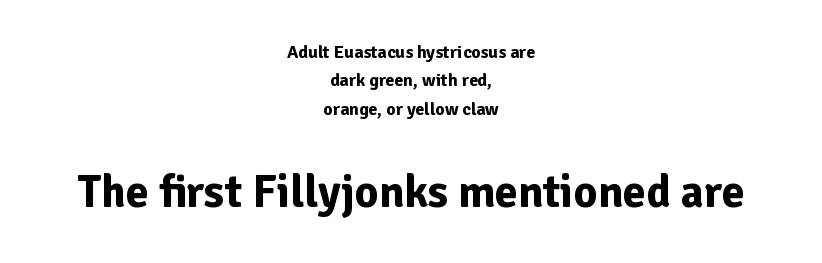
The later block is typeset at a bigger size than the earlier block. Short note: letters normally spaced. Spacing verdict: proportional, widths tailored to each character. Do the letters lean? They stand straight.
